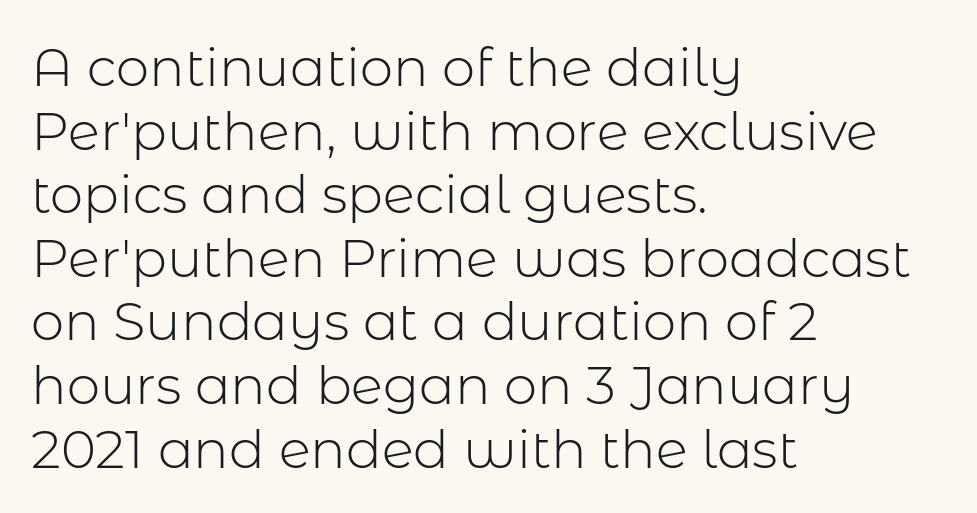
The image shows 53 px light sans-serif type, upright; set left-aligned, line spacing 1.2x, normal letter spacing, not underlined; low stroke contrast and a medium x-height.
